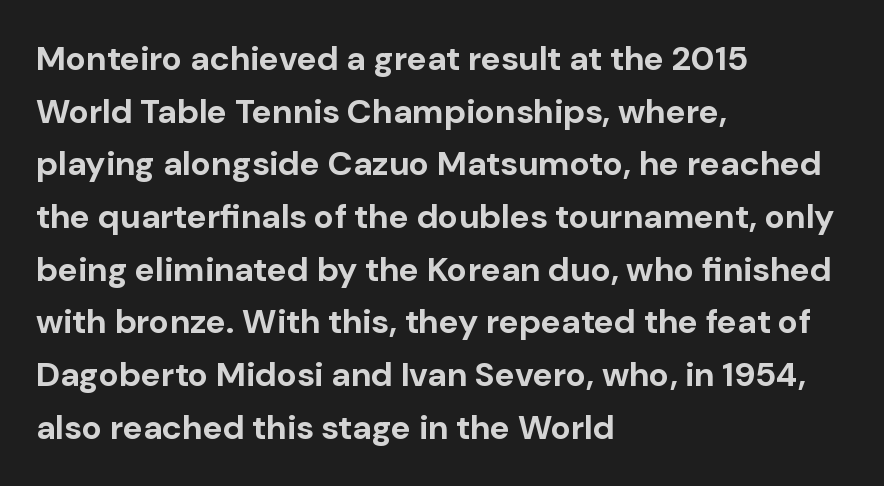
{"serif": "no", "italic": "no", "bold": "yes", "weight": "bold", "width": "normal", "stroke_contrast": "low", "x_height": "medium", "monospaced": "no", "underline": "no", "align": "left", "line_spacing": "normal", "line_spacing_ratio": 1.55, "letter_spacing": "normal", "letter_spacing_em": 0.0, "glyph_px": 34}
